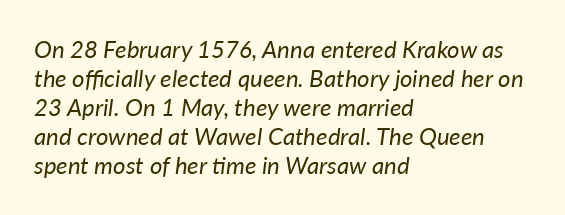
{"italic": "yes", "lean": "right", "slant_degrees": 7, "bold": "no", "underline": "no", "align": "left", "line_spacing_ratio": 1.21, "letter_spacing": "normal", "letter_spacing_em": 0.0, "glyph_px": 24}
